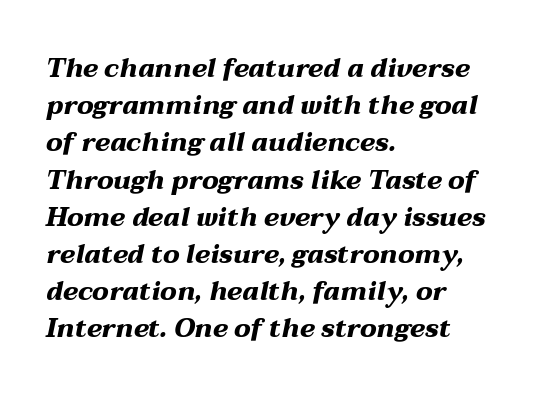
The image shows 26 px bold type, italic (leaning right); set left-aligned, normal line spacing (1.43x), normal letter spacing, not underlined.
